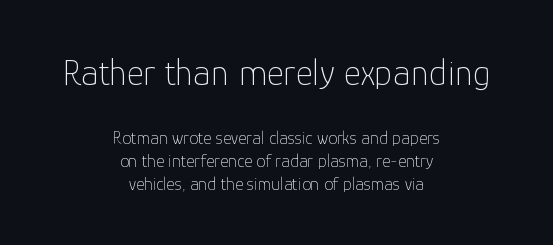
The image shows 37 px thin sans-serif type, upright; set centered, normal line spacing (1.26x), normal letter spacing, not underlined; the first (top) block is 2.06x larger; low stroke contrast and a medium x-height.
